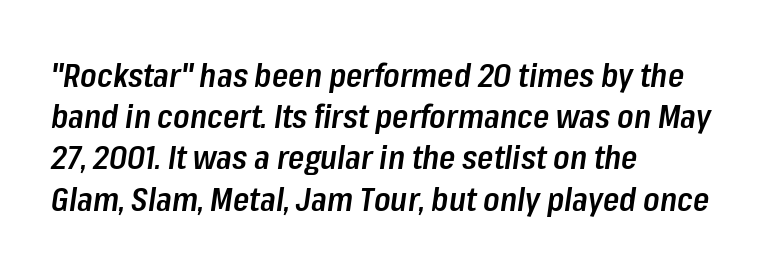
Q: Is the text bold? A: Semi-bold.
Q: Is the text italic (slanted)? A: Yes, it leans right by about 8 degrees.
Q: Is the text underlined? A: No.
Q: How is the paragraph aligned? A: Left-aligned.
Q: Is the spacing between letters normal or unusually wide? A: Normal.
Q: Is the spacing between lines tight, normal or loose? A: Normal.
Q: Width (condensed, normal, or wide)? A: Condensed.
Q: Stroke contrast? A: Low.
Q: x-height? A: Medium.
Q: Monospaced? A: No.
